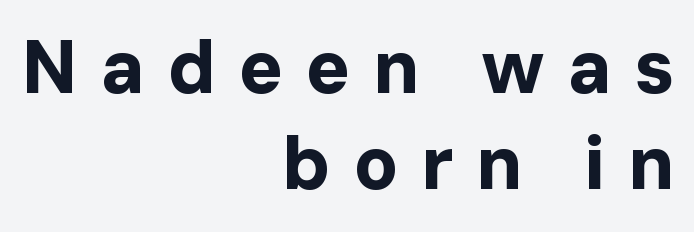
Q: Is the text bold? A: Yes.
Q: Is the text italic (slanted)? A: No, it is upright.
Q: Is the typeface a serif or a sans-serif typeface? A: Sans-serif.
Q: Is the text underlined? A: No.
Q: How is the paragraph aligned? A: Right-aligned.
Q: Is the spacing between letters normal or unusually wide? A: Unusually wide.
Q: Is the spacing between lines tight, normal or loose? A: Normal.
Q: Width (condensed, normal, or wide)? A: Normal.
Q: Stroke contrast? A: Low.
Q: x-height? A: Medium.
Q: Monospaced? A: No.
